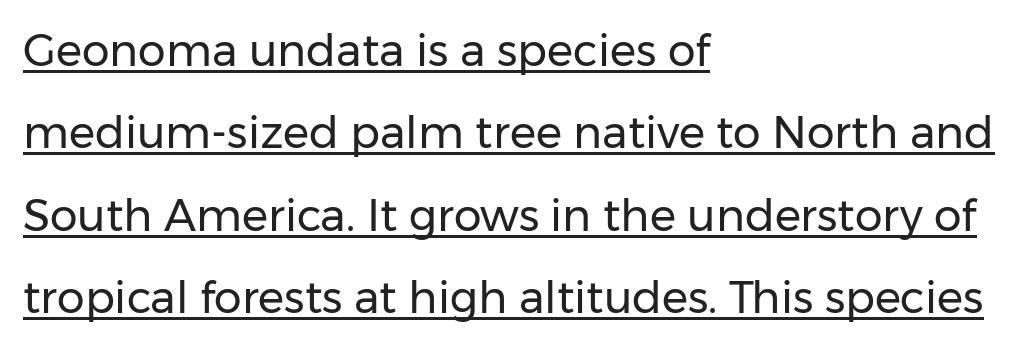
{"serif": "no", "italic": "no", "bold": "no", "weight": "regular", "width": "normal", "stroke_contrast": "low", "x_height": "medium", "monospaced": "no", "underline": "yes", "align": "left", "line_spacing_ratio": 1.87, "letter_spacing": "normal", "letter_spacing_em": 0.0, "glyph_px": 44}
